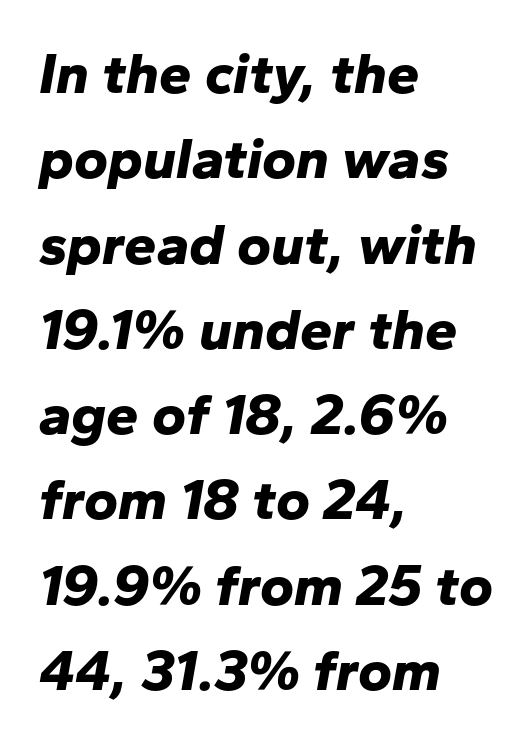
A student would call this left alignment; a typographer would say flush left, rag right. Underlining? Definitely not there. A typesetter would call this leading conventional body-copy spacing. Here the designer chose a conventional face with non-uniform glyph widths. Look at the stroke-to-counter ratio: heavy, a bold. How are the letters spaced? Ordinarily, with no added tracking.
